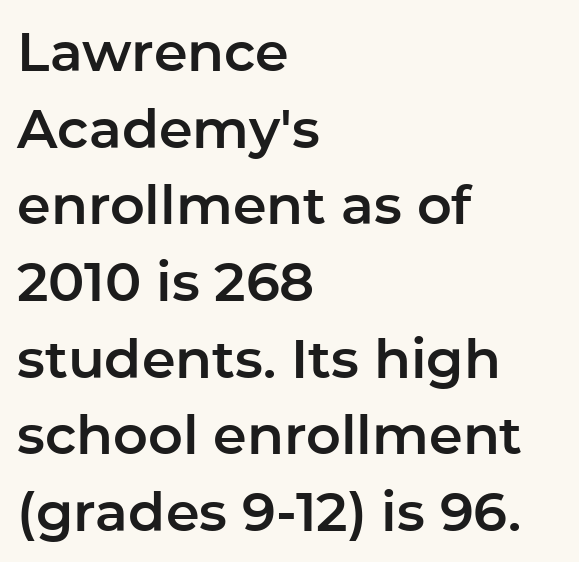
The image shows 54 px sans-serif type, upright; set left-aligned, normal line spacing (1.42x), normal letter spacing, not underlined; low stroke contrast and a medium x-height.
